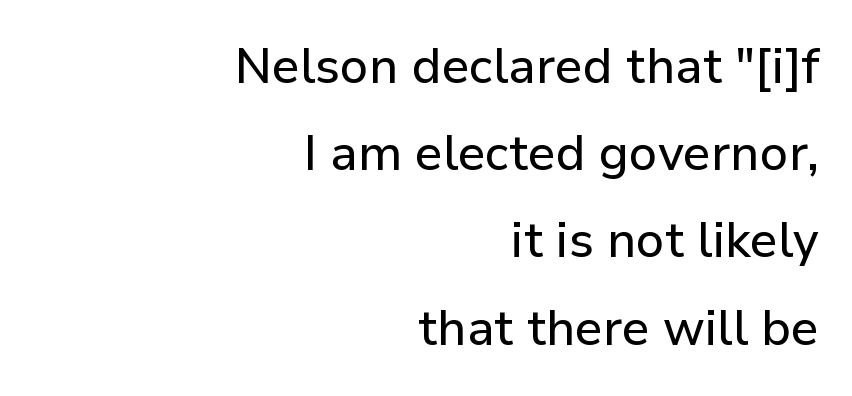
Q: Is the text italic (slanted)? A: No, it is upright.
Q: Is the typeface a serif or a sans-serif typeface? A: Sans-serif.
Q: Is the text underlined? A: No.
Q: How is the paragraph aligned? A: Right-aligned.
Q: Is the spacing between letters normal or unusually wide? A: Normal.
Q: Width (condensed, normal, or wide)? A: Normal.
Q: Stroke contrast? A: Low.
Q: x-height? A: Medium.
Q: Monospaced? A: No.
